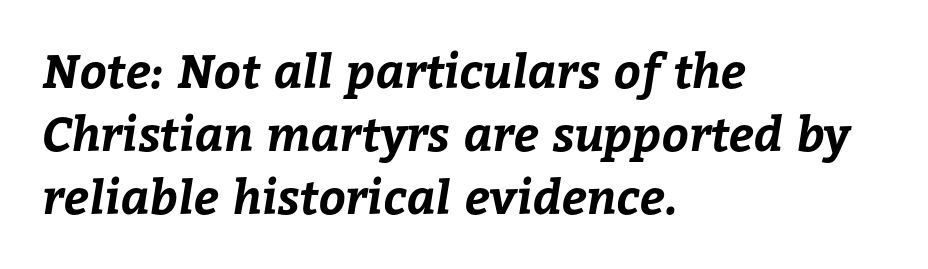
The image shows 47 px bold type; set left-aligned, normal line spacing (1.34x), normal letter spacing, not underlined; low stroke contrast and a medium x-height.
